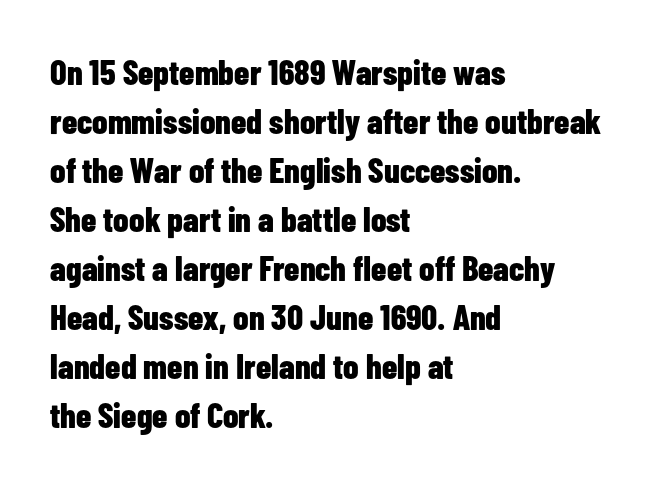
Caption: bold face, heavy strokes. Honestly, there is no underline to notice here at all. The type sits square on the baseline with zero lean. Here the designer chose a conventional face with non-uniform glyph widths.
